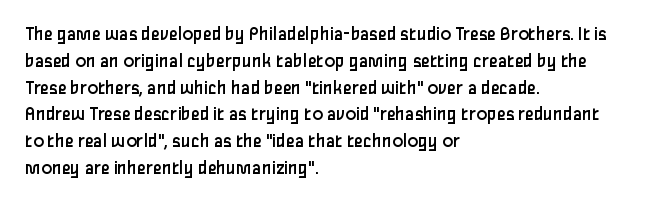
Q: Is the text bold? A: No.
Q: Is the text italic (slanted)? A: No, it is upright.
Q: Is the text underlined? A: No.
Q: How is the paragraph aligned? A: Left-aligned.
Q: Is the spacing between letters normal or unusually wide? A: Normal.
Q: Is the spacing between lines tight, normal or loose? A: Normal.
